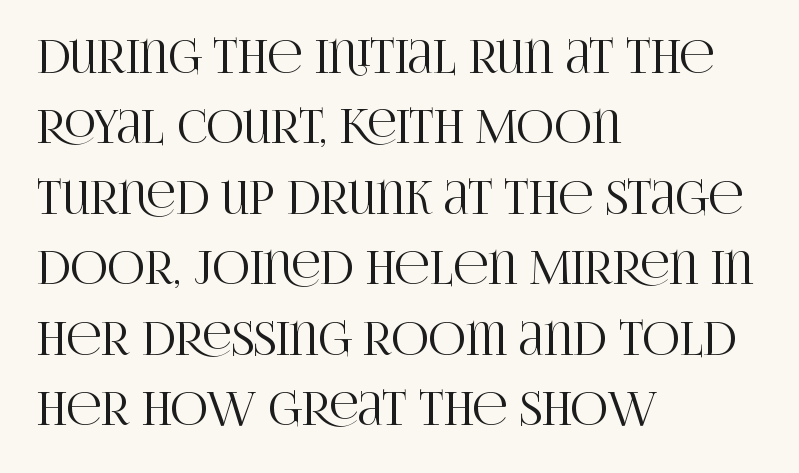
Q: Is the text italic (slanted)? A: No, it is upright.
Q: Is the typeface a serif or a sans-serif typeface? A: Serif.
Q: Is the text underlined? A: No.
Q: How is the paragraph aligned? A: Left-aligned.
Q: Is the spacing between letters normal or unusually wide? A: Normal.
Q: Is the spacing between lines tight, normal or loose? A: Normal.
Q: Width (condensed, normal, or wide)? A: Condensed.
Q: Stroke contrast? A: High.
Q: x-height? A: Large.
Q: Monospaced? A: No.
